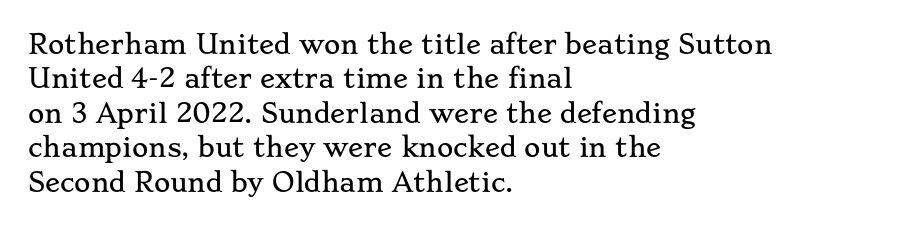
Style check: upright. All the whitespace from short lines collects on the right. Rule under the text: the space is simply empty. Leading matches the norm, producing a regular column.
